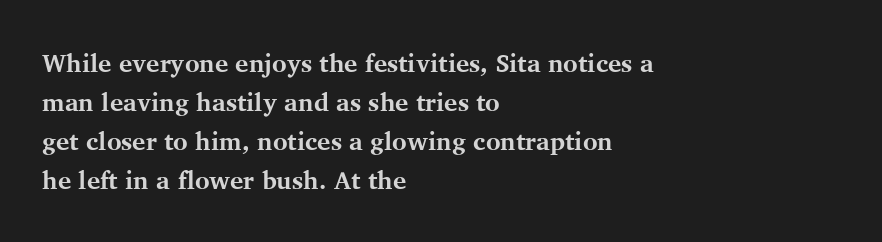
{"italic": "no", "bold": "yes", "underline": "no", "align": "left", "line_spacing": "normal", "line_spacing_ratio": 1.56, "letter_spacing": "normal", "letter_spacing_em": 0.0, "glyph_px": 25}
